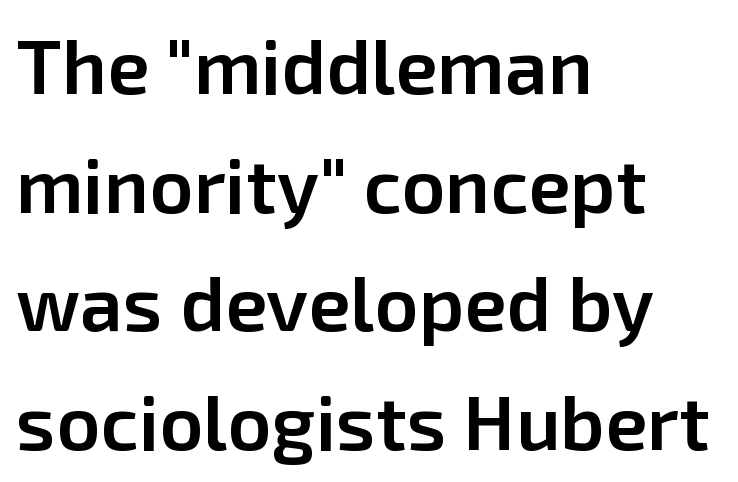
The image shows 77 px semibold sans-serif type, upright; set left-aligned, normal line spacing (1.54x), normal letter spacing, not underlined; low stroke contrast and a medium x-height.
